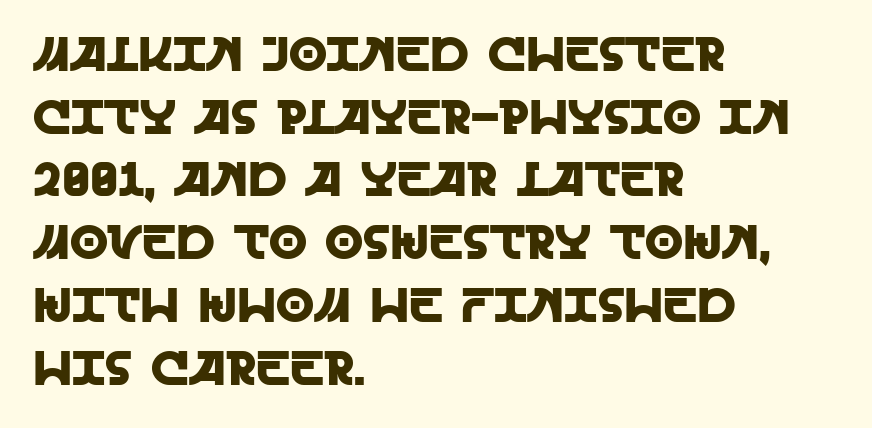
Q: Is the text italic (slanted)? A: No, it is upright.
Q: Is the typeface a serif or a sans-serif typeface? A: Sans-serif.
Q: Is the text underlined? A: No.
Q: How is the paragraph aligned? A: Left-aligned.
Q: Is the spacing between letters normal or unusually wide? A: Normal.
Q: Is the spacing between lines tight, normal or loose? A: Normal.
Q: Width (condensed, normal, or wide)? A: Normal.
Q: x-height? A: Large.
Q: Monospaced? A: No.
